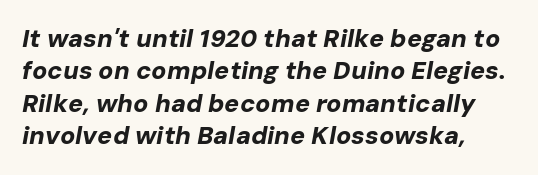
{"italic": "yes", "lean": "right", "slant_degrees": 10, "bold": "yes", "underline": "no", "align": "left", "line_spacing": "normal", "line_spacing_ratio": 1.3, "letter_spacing": "normal", "letter_spacing_em": 0.0, "glyph_px": 25}
